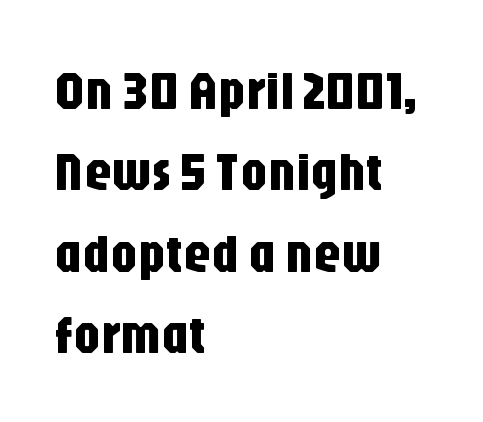
Q: Is the text italic (slanted)? A: No, it is upright.
Q: Is the typeface a serif or a sans-serif typeface? A: Sans-serif.
Q: Is the text underlined? A: No.
Q: How is the paragraph aligned? A: Left-aligned.
Q: Is the spacing between letters normal or unusually wide? A: Normal.
Q: Is the spacing between lines tight, normal or loose? A: Normal.
Q: Width (condensed, normal, or wide)? A: Condensed.
Q: Stroke contrast? A: Low.
Q: x-height? A: Large.
Q: Monospaced? A: No.
